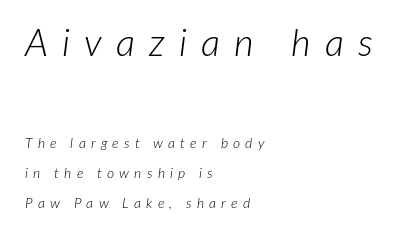
Type size steps down from the first block to the second. Proportional: the letters do not fall into vertical columns. Style check: oblique. Where is the straight margin? On the left. You could only call the tracking loose — the letters float apart.
